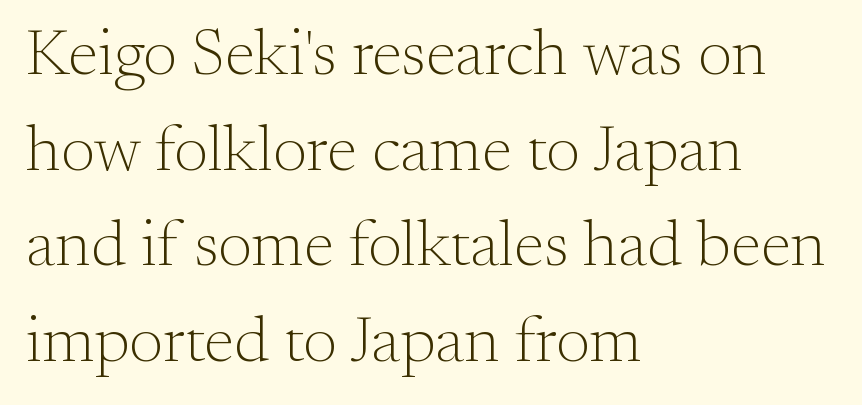
The image shows 65 px light serif type, upright; set left-aligned, normal line spacing (1.47x), normal letter spacing, not underlined; medium stroke contrast and a small x-height.
